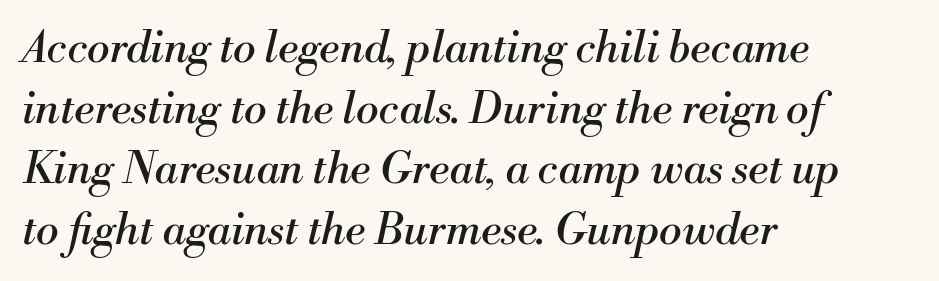
The image shows 43 px regular-weight serif type, italic (leaning right); set left-aligned, normal line spacing (1.41x), normal letter spacing, not underlined; medium stroke contrast and a small x-height.
